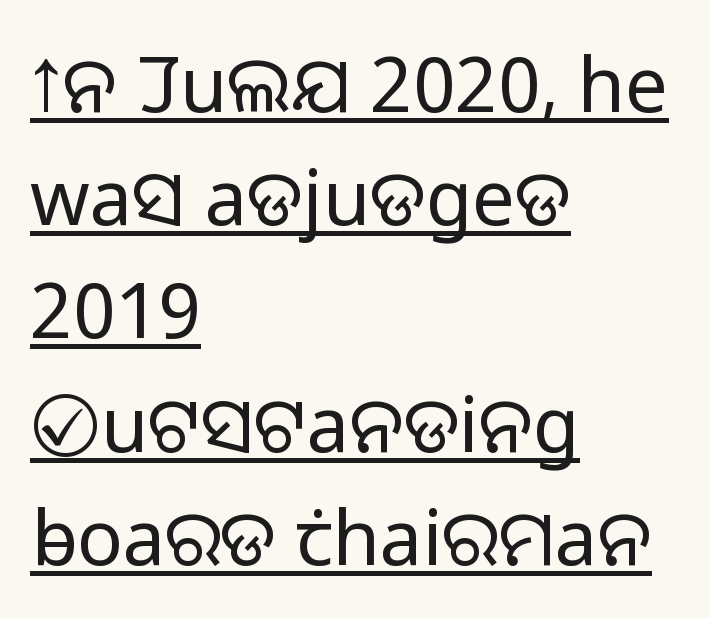
The image shows 76 px light sans-serif type, upright; set left-aligned, normal line spacing (1.49x), normal letter spacing, underlined; low stroke contrast and a medium x-height.
